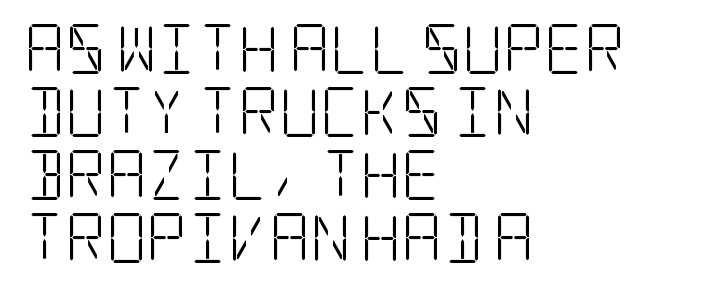
Q: Is the text bold? A: No.
Q: Is the text italic (slanted)? A: No, it is upright.
Q: Is the typeface a serif or a sans-serif typeface? A: Serif.
Q: Is the text underlined? A: No.
Q: How is the paragraph aligned? A: Left-aligned.
Q: Is the spacing between letters normal or unusually wide? A: Normal.
Q: Is the spacing between lines tight, normal or loose? A: Normal.
Q: Width (condensed, normal, or wide)? A: Condensed.
Q: Stroke contrast? A: Low.
Q: x-height? A: Large.
